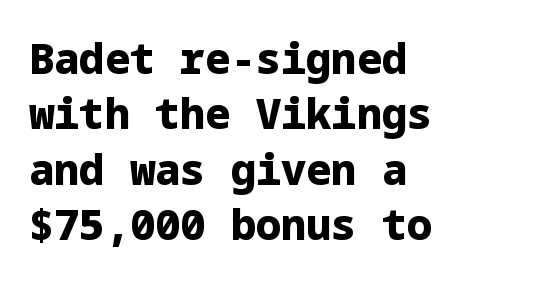
{"serif": "no", "italic": "no", "bold": "yes", "weight": "heavy", "width": "normal", "stroke_contrast": "low", "x_height": "medium", "underline": "no", "align": "left", "line_spacing": "normal", "line_spacing_ratio": 1.32, "letter_spacing": "normal", "letter_spacing_em": 0.0, "glyph_px": 42}
